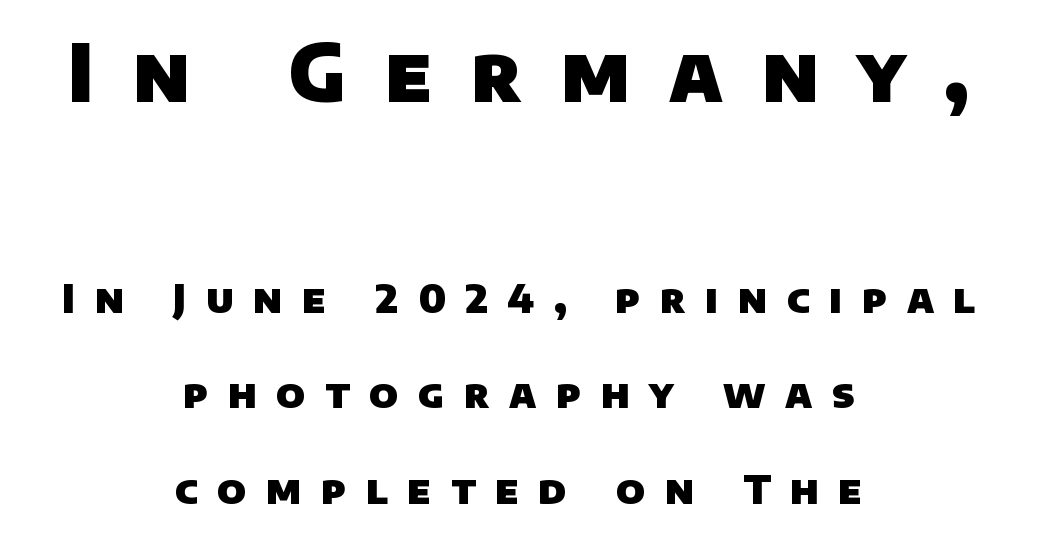
The space beneath each line is pristine and unruled. The face used here appears at its bigger size in the upper chunk. Strong, thick strokes mark this as bold type. Quick note: interline space is abundant.
